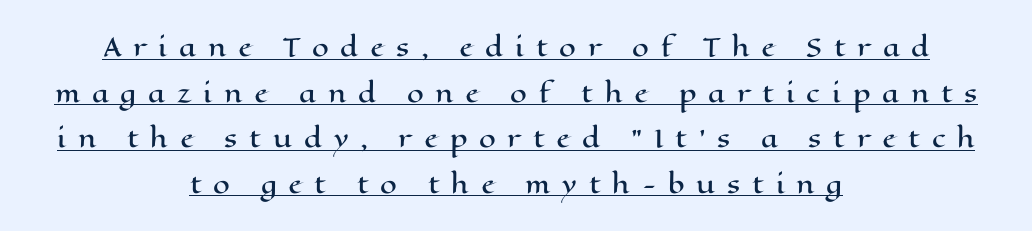
The line texture is sparse and dotted thanks to wide tracking. In terms of posture, this sample is upright. You could fit nearly another row in the gap between these rows. The face used here appears with an underline applied. Centered paragraph, ragged on both sides.
